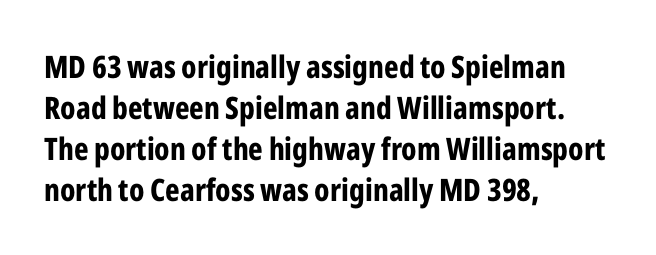
The image shows 31 px bold, condensed sans-serif type, upright; set left-aligned, normal line spacing (1.32x), normal letter spacing, not underlined; low stroke contrast and a medium x-height.
